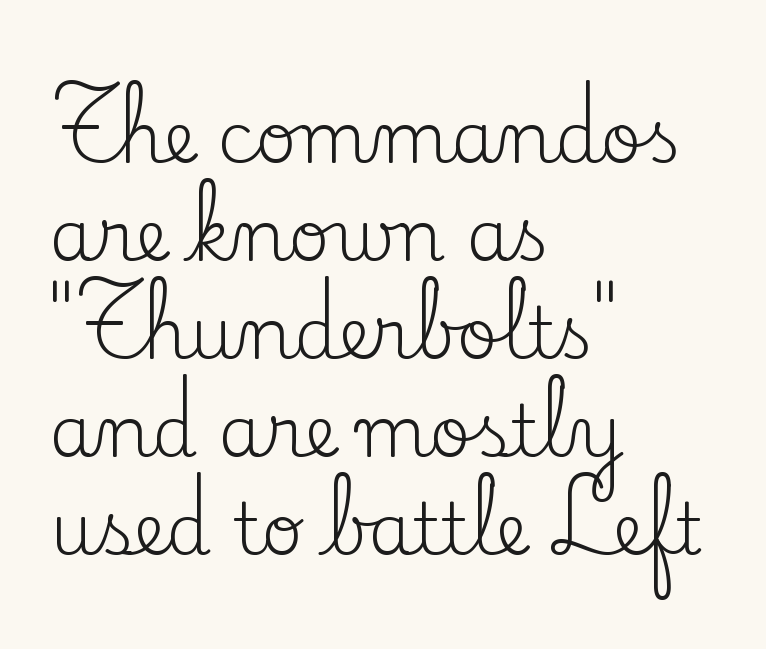
{"italic": "no", "bold": "no", "weight": "regular", "width": "normal", "stroke_contrast": "low", "x_height": "small", "monospaced": "no", "underline": "no", "align": "left", "line_spacing": "normal", "line_spacing_ratio": 1.38, "letter_spacing": "normal", "letter_spacing_em": 0.0, "glyph_px": 71}
